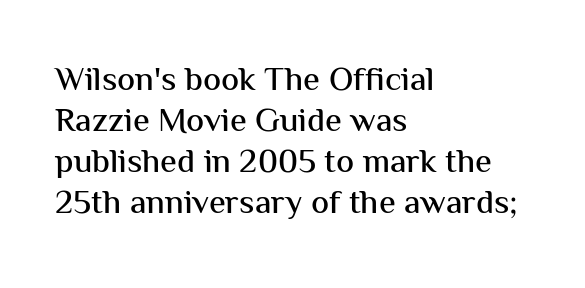
{"serif": "no", "italic": "no", "width": "normal", "stroke_contrast": "medium", "x_height": "medium", "monospaced": "no", "underline": "no", "align": "left", "line_spacing_ratio": 1.21, "letter_spacing": "normal", "letter_spacing_em": 0.0, "glyph_px": 34}
